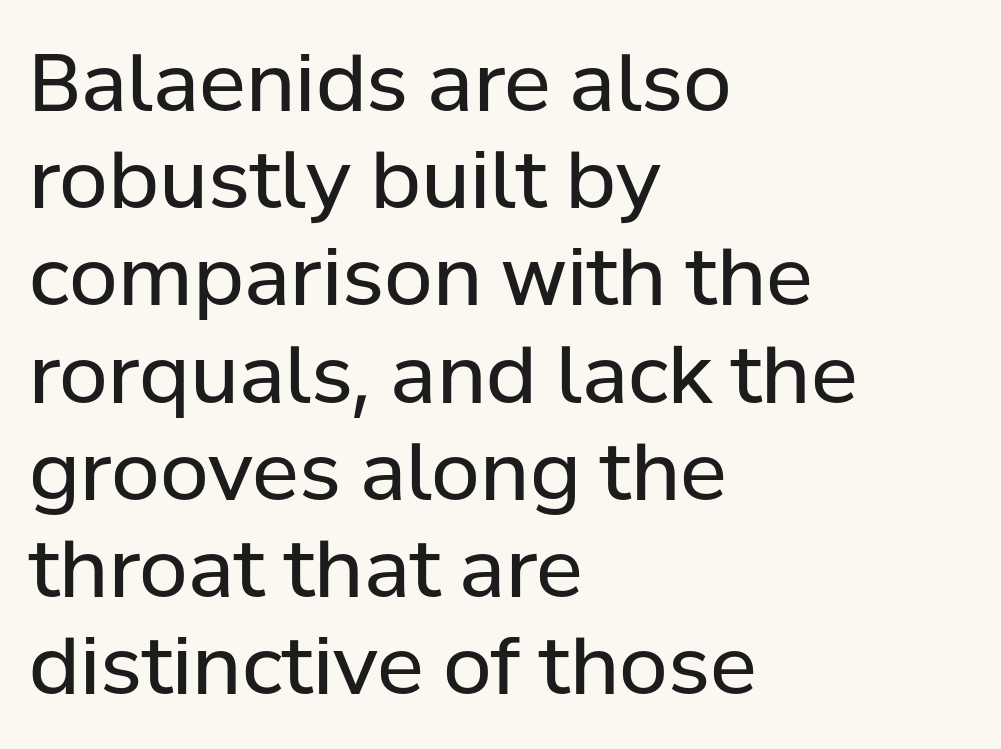
Every stem runs plumb, perpendicular to the baseline. Every row of glyphs begins at an identical x-position on the left. The text was rendered using a sans face with plain stroke endings. Heaviness? Minimal to ordinary, like unemphasized prose. Type without underlining. Between one letter and the next there's only the usual sliver of space.
